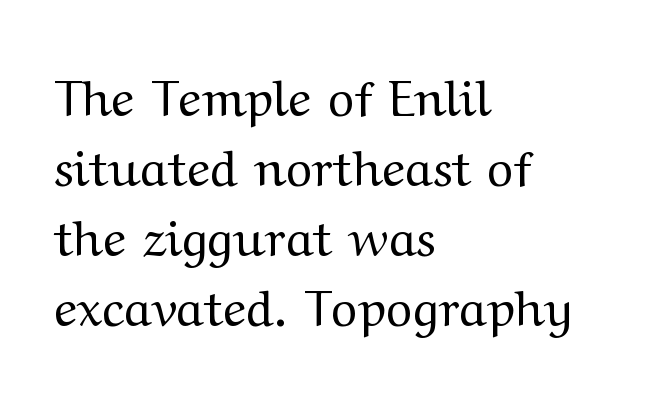
{"serif": "yes", "italic": "no", "bold": "no", "weight": "regular", "width": "wide", "stroke_contrast": "medium", "x_height": "medium", "monospaced": "no", "underline": "no", "align": "left", "line_spacing": "normal", "line_spacing_ratio": 1.4, "letter_spacing": "normal", "letter_spacing_em": 0.0, "glyph_px": 50}
